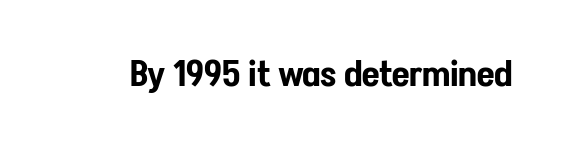
Nothing unusual about the tracking: characters are spaced as the font intends. Ordinary non-slanted type is in use. What kind of face is this? One without serifs — a sans. These lines are rendered in a variable-pitch font.
